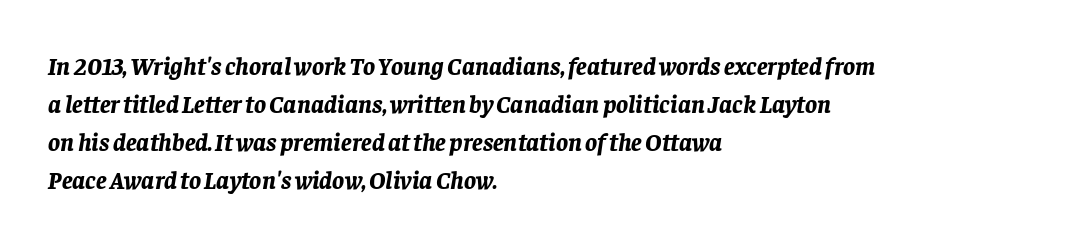
Q: Is the text bold? A: Yes.
Q: Is the text italic (slanted)? A: Yes, it leans right by about 8 degrees.
Q: Is the text underlined? A: No.
Q: How is the paragraph aligned? A: Left-aligned.
Q: Is the spacing between letters normal or unusually wide? A: Normal.
Q: Is the spacing between lines tight, normal or loose? A: Normal.
